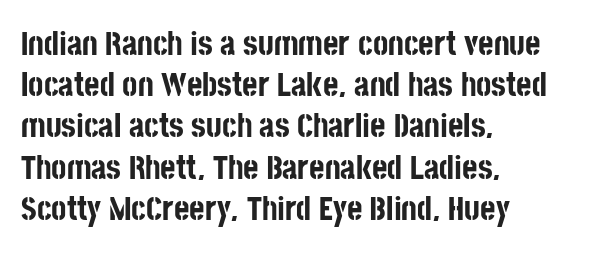
The image shows 33 px bold, condensed sans-serif type, upright; set left-aligned, normal line spacing (1.25x), normal letter spacing, not underlined; low stroke contrast and a large x-height.
